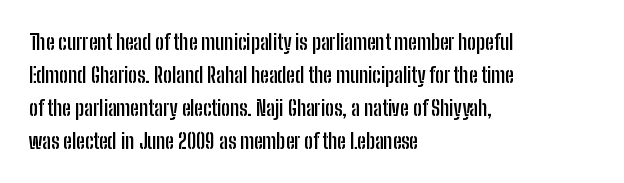
Q: Is the text bold? A: Yes.
Q: Is the text italic (slanted)? A: No, it is upright.
Q: Is the text underlined? A: No.
Q: How is the paragraph aligned? A: Left-aligned.
Q: Is the spacing between letters normal or unusually wide? A: Normal.
Q: Is the spacing between lines tight, normal or loose? A: Normal.
